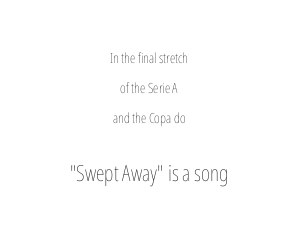
The letterforms sit shoulder to shoulder at normal distance. Regarding leading, the lines here are spaced well apart. Caption: multi-line text, centered on the measure. Characters remain perfectly vertical along every line.
